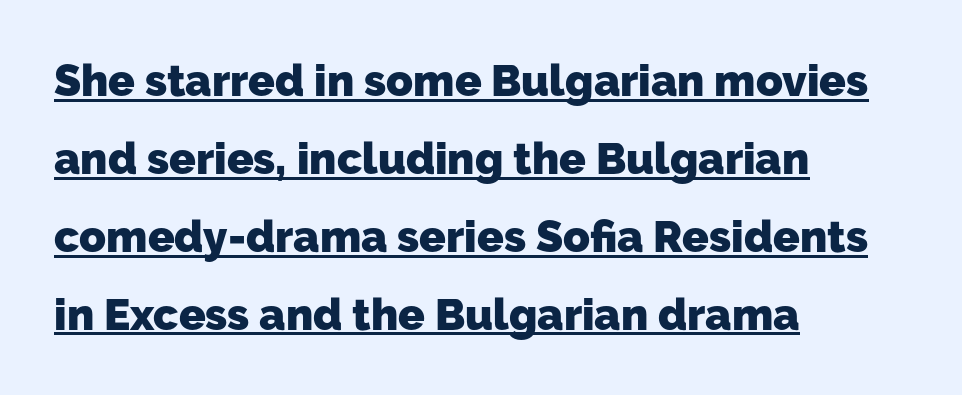
The glyphs are accompanied by a horizontal stroke just below them. The face used here has the dense, thick strokes of a bold. This rendering leaves character spacing at its baseline value. These lines are set flush left with a ragged right edge. These lines are rendered in a variable-pitch font. Regarding serifs, this sample does without them.
